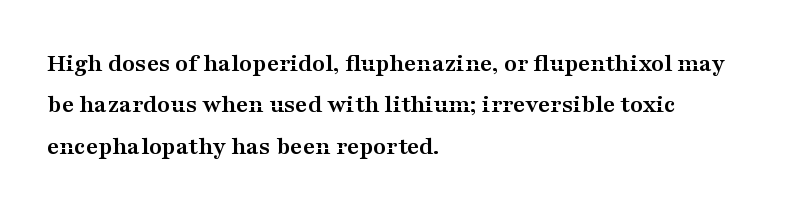
Descenders are the only things crossing below the line. Honestly, the row spacing looks completely unremarkable. The font is running at its bold setting. Inter-character spacing is left at the font's built-in metrics. Vertical strokes here are truly vertical.
